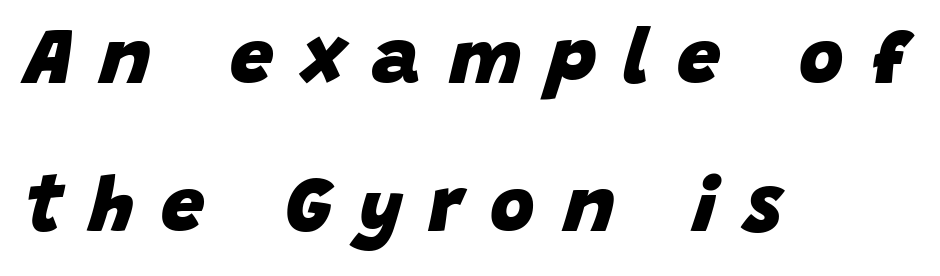
Q: Is the text bold? A: Yes.
Q: Is the text italic (slanted)? A: Yes, it leans right by about 15 degrees.
Q: Is the text underlined? A: No.
Q: How is the paragraph aligned? A: Left-aligned.
Q: Is the spacing between letters normal or unusually wide? A: Unusually wide.
Q: Is the spacing between lines tight, normal or loose? A: Loose.
Q: Width (condensed, normal, or wide)? A: Normal.
Q: Stroke contrast? A: Low.
Q: x-height? A: Large.
Q: Monospaced? A: No.
